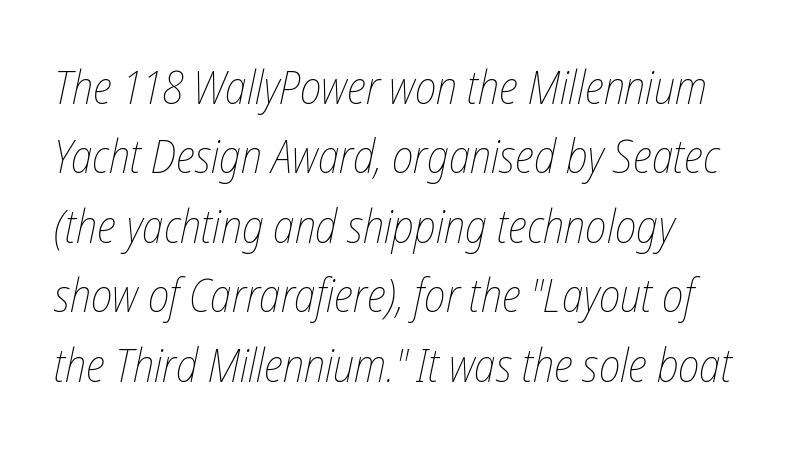
Q: Is the text bold? A: No.
Q: Is the text italic (slanted)? A: Yes, it leans right by about 12 degrees.
Q: Is the text underlined? A: No.
Q: How is the paragraph aligned? A: Left-aligned.
Q: Is the spacing between letters normal or unusually wide? A: Normal.
Q: Is the spacing between lines tight, normal or loose? A: Normal.
Q: Width (condensed, normal, or wide)? A: Condensed.
Q: Stroke contrast? A: Low.
Q: x-height? A: Medium.
Q: Monospaced? A: No.
